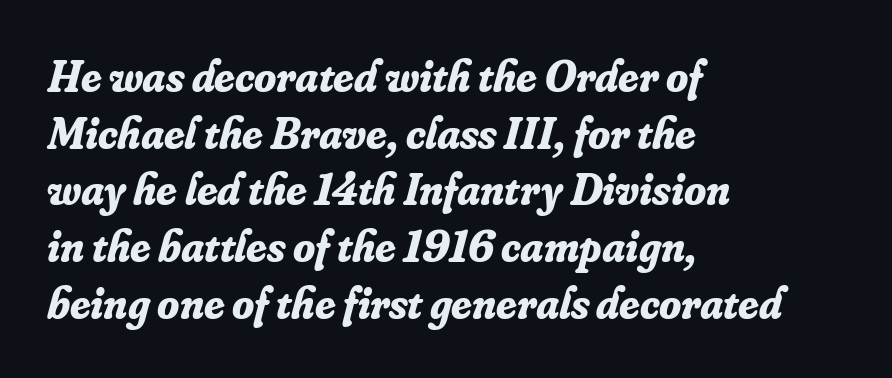
Q: Is the text bold? A: Yes.
Q: Is the text italic (slanted)? A: Yes, it leans right by about 16 degrees.
Q: Is the typeface a serif or a sans-serif typeface? A: Serif.
Q: Is the text underlined? A: No.
Q: How is the paragraph aligned? A: Left-aligned.
Q: Is the spacing between letters normal or unusually wide? A: Normal.
Q: Is the spacing between lines tight, normal or loose? A: Normal.
Q: Width (condensed, normal, or wide)? A: Normal.
Q: Stroke contrast? A: Low.
Q: x-height? A: Small.
Q: Monospaced? A: No.
